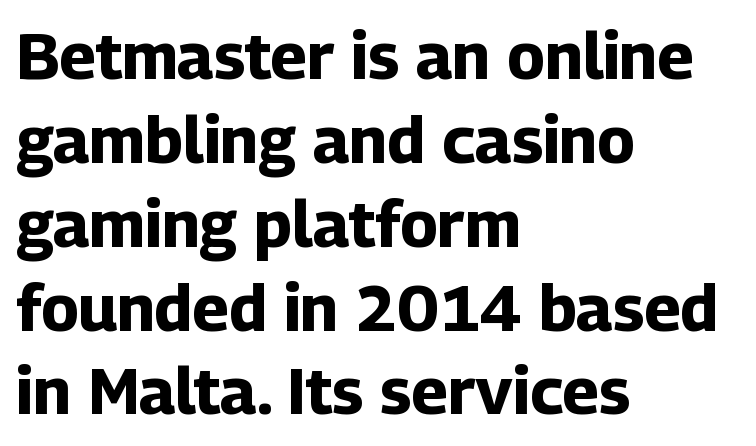
Typesetter's note: full bold, strokes at maximum text heaviness. The characters display no serif detailing; their extremities are plain. The paragraph has a hard left edge and a soft right edge. The space between consecutive lines is moderate.
